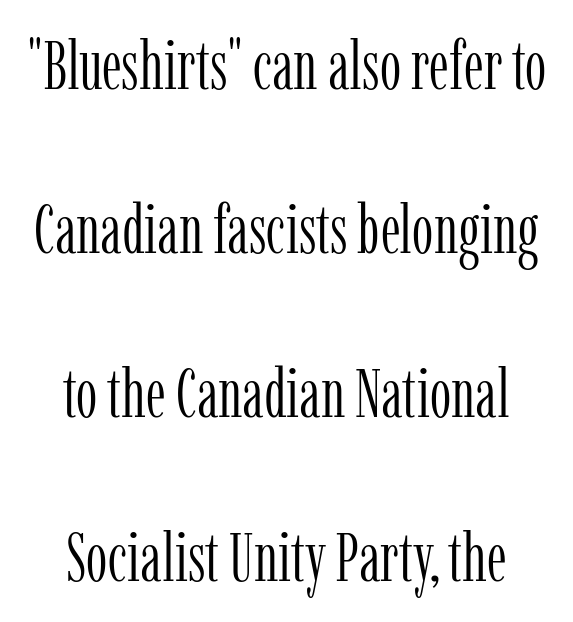
{"serif": "yes", "italic": "no", "bold": "no", "weight": "light", "width": "condensed", "stroke_contrast": "low", "x_height": "medium", "monospaced": "no", "underline": "no", "line_spacing": "loose", "line_spacing_ratio": 2.41, "letter_spacing": "normal", "letter_spacing_em": 0.0, "glyph_px": 68}
